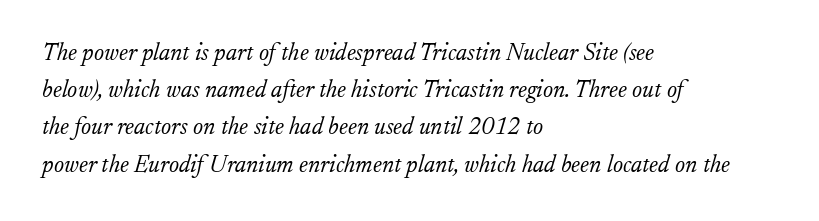
Q: Is the text bold? A: No.
Q: Is the text italic (slanted)? A: Yes, it leans right by about 17 degrees.
Q: Is the text underlined? A: No.
Q: How is the paragraph aligned? A: Left-aligned.
Q: Is the spacing between letters normal or unusually wide? A: Normal.
Q: Is the spacing between lines tight, normal or loose? A: Normal.
